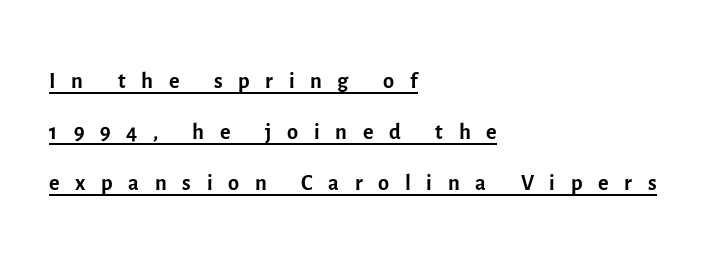
The image shows 32 px regular-weight sans-serif type, upright; set left-aligned, normal line spacing (1.59x), unusually wide letter spacing (+0.49 em), underlined; a medium x-height.
